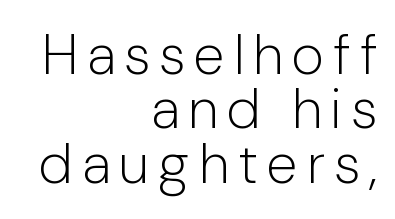
Which margin do the lines hug? The right one — the left edge is uneven. Check where the strokes stop: nothing finishes them off — pure sans. The passage shown is typed in a proportional face where columns would drift. Notice how the stems are strictly vertical — no italics here. This sample trades vertical openness for compactness between lines. Weight class: somewhere from thin through regular.
